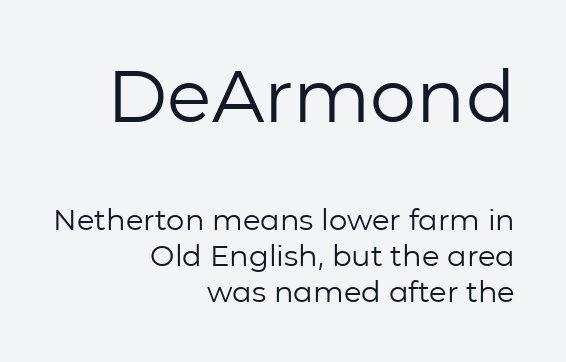
This rendering uses right alignment, leaving the left contour irregular. Nothing unusual about the tracking: characters are spaced as the font intends. Note the varied advance widths — an 'i' is clearly narrower than an 'm'. The face used here appears at its bigger size in the upper chunk. Summary of vertical rhythm: regular, with standard interline spacing.
